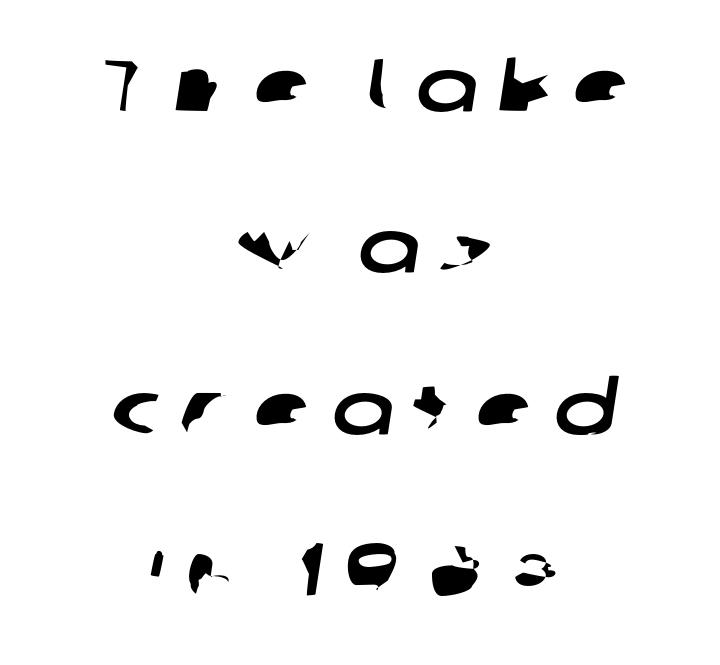
The image shows 74 px wide sans-serif type; set centered, loose line spacing (2.18x), unusually wide letter spacing (+0.29 em), not underlined; low stroke contrast and a medium x-height.
